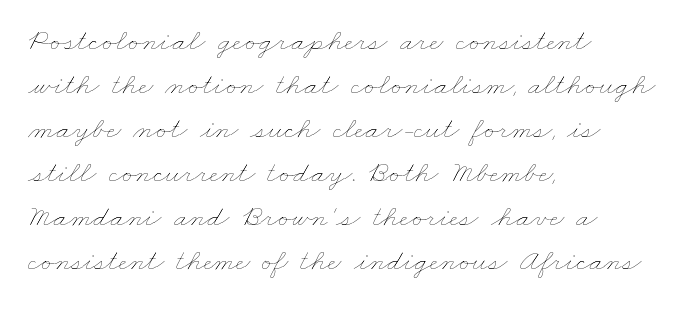
Q: Is the text bold? A: No.
Q: Is the text underlined? A: No.
Q: How is the paragraph aligned? A: Left-aligned.
Q: Is the spacing between letters normal or unusually wide? A: Normal.
Q: Is the spacing between lines tight, normal or loose? A: Normal.
Q: Width (condensed, normal, or wide)? A: Wide.
Q: Stroke contrast? A: Low.
Q: x-height? A: Small.
Q: Monospaced? A: No.
